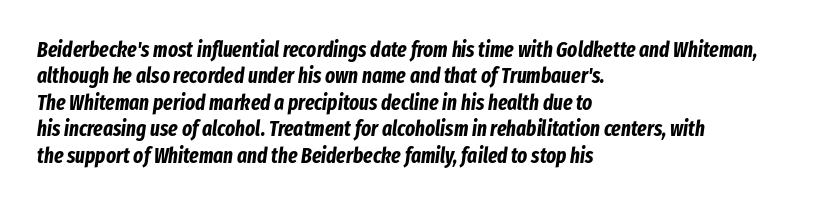
Q: Is the text bold? A: Yes.
Q: Is the text italic (slanted)? A: Yes, it leans right by about 8 degrees.
Q: Is the text underlined? A: No.
Q: How is the paragraph aligned? A: Left-aligned.
Q: Is the spacing between letters normal or unusually wide? A: Normal.
Q: Is the spacing between lines tight, normal or loose? A: Normal.
